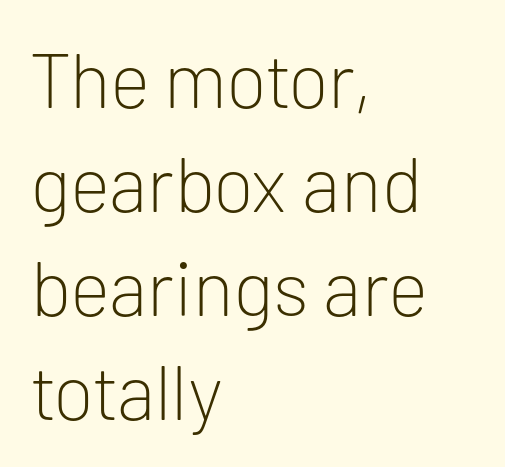
Quick note: underline off. Is the letter spacing exaggerated? No — it looks like the ordinary default. Unbolded letterforms with no extra heft. Rows of type keep a routine distance in the vertical direction.
